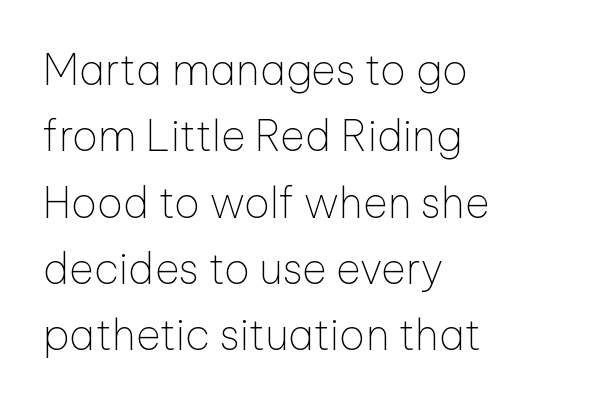
A normal amount of white space separates one row of letters from the next. Typographically, this falls in the sans-serif category. A typesetter would call this proportional, since set widths differ per character. Does extra space separate the letters? No, they use regular spacing. Line starts are locked; line ends wander.
